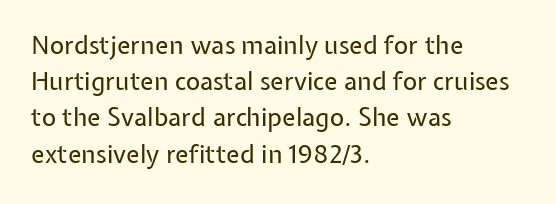
Q: Is the text bold? A: No.
Q: Is the text italic (slanted)? A: No, it is upright.
Q: Is the text underlined? A: No.
Q: How is the paragraph aligned? A: Left-aligned.
Q: Is the spacing between letters normal or unusually wide? A: Normal.
Q: Is the spacing between lines tight, normal or loose? A: Normal.
